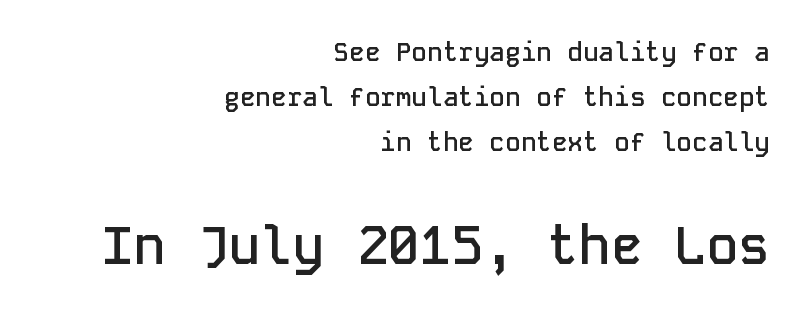
The image shows 53 px semibold sans-serif type, upright, monospaced; set right-aligned, line spacing 1.73x, normal letter spacing, not underlined; the second (bottom) block is 2.04x larger; low stroke contrast and a medium x-height.
